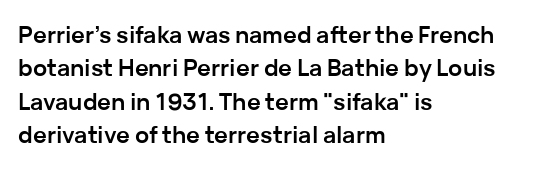
{"italic": "no", "bold": "yes", "underline": "no", "align": "left", "line_spacing": "normal", "line_spacing_ratio": 1.45, "letter_spacing": "normal", "letter_spacing_em": 0.0, "glyph_px": 23}
